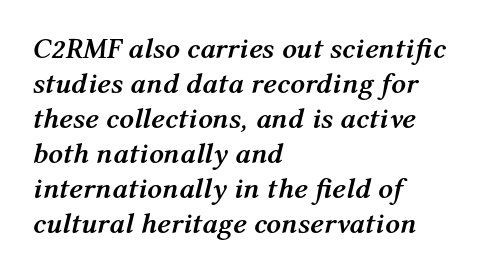
These lines are rendered in a variable-pitch font. A bare baseline throughout the passage. Italic? Definitely — the glyphs are oblique. Students, this is bold: see how much ink each stroke carries. The lines are quadded left.
